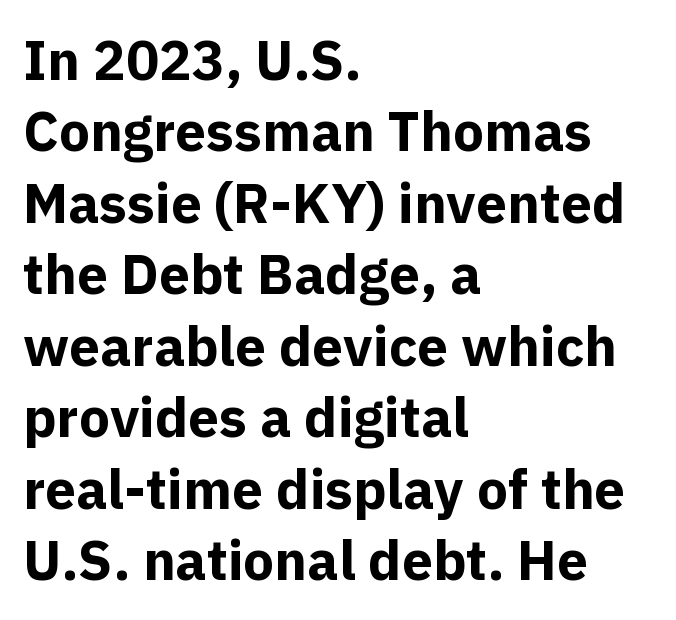
Do the characters align in a grid? No, the font is proportional. The face used here is rendered with its standard letterfit. A bare baseline throughout the passage. No feet cap the strokes, marking this as sans-serif type.
